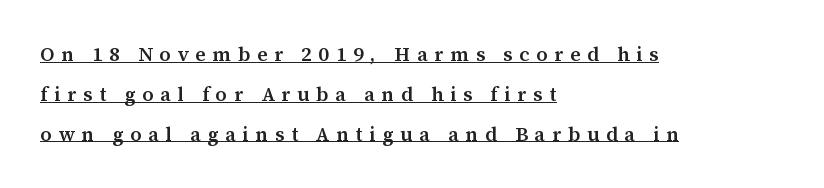
The image shows 20 px text type, upright; set left-aligned, loose line spacing (1.99x), unusually wide letter spacing (+0.33 em), underlined.
